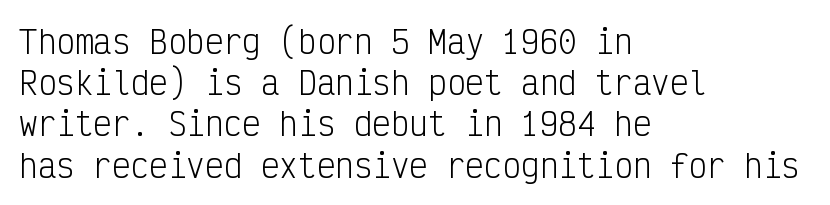
Q: Is the text bold? A: No.
Q: Is the text italic (slanted)? A: No, it is upright.
Q: Is the typeface a serif or a sans-serif typeface? A: Sans-serif.
Q: Is the text underlined? A: No.
Q: How is the paragraph aligned? A: Left-aligned.
Q: Is the spacing between letters normal or unusually wide? A: Normal.
Q: Is the spacing between lines tight, normal or loose? A: Normal.
Q: Width (condensed, normal, or wide)? A: Condensed.
Q: Stroke contrast? A: Low.
Q: x-height? A: Medium.
Q: Monospaced? A: Yes.
